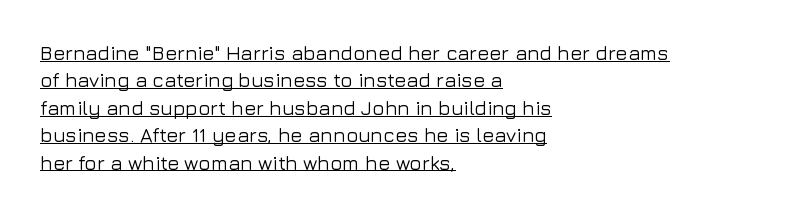
{"italic": "no", "underline": "yes", "align": "left", "line_spacing": "normal", "line_spacing_ratio": 1.37, "letter_spacing": "normal", "letter_spacing_em": 0.0, "glyph_px": 20}
